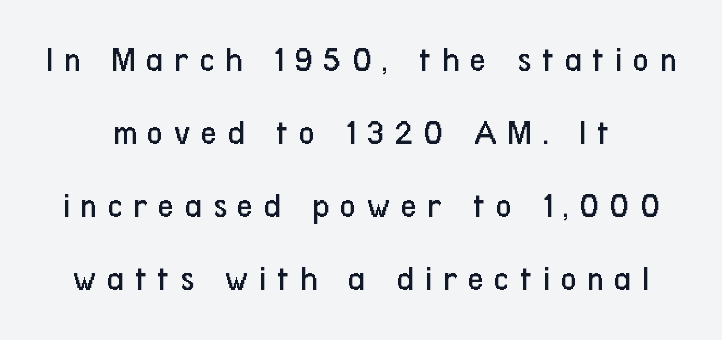
Notice the wide empty band between every row — that's loose leading. Letters have the restrained weight of plain body copy at most. The passage shown is typed in a proportional face where columns would drift. A sans-serif font was chosen for this passage.
